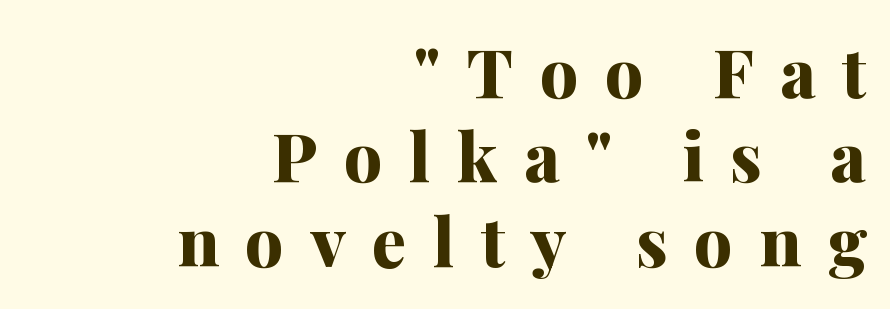
{"serif": "yes", "italic": "no", "bold": "yes", "weight": "bold", "width": "normal", "stroke_contrast": "medium", "x_height": "medium", "monospaced": "no", "underline": "no", "align": "right", "line_spacing_ratio": 1.24, "letter_spacing": "wide", "letter_spacing_em": 0.39, "glyph_px": 68}
